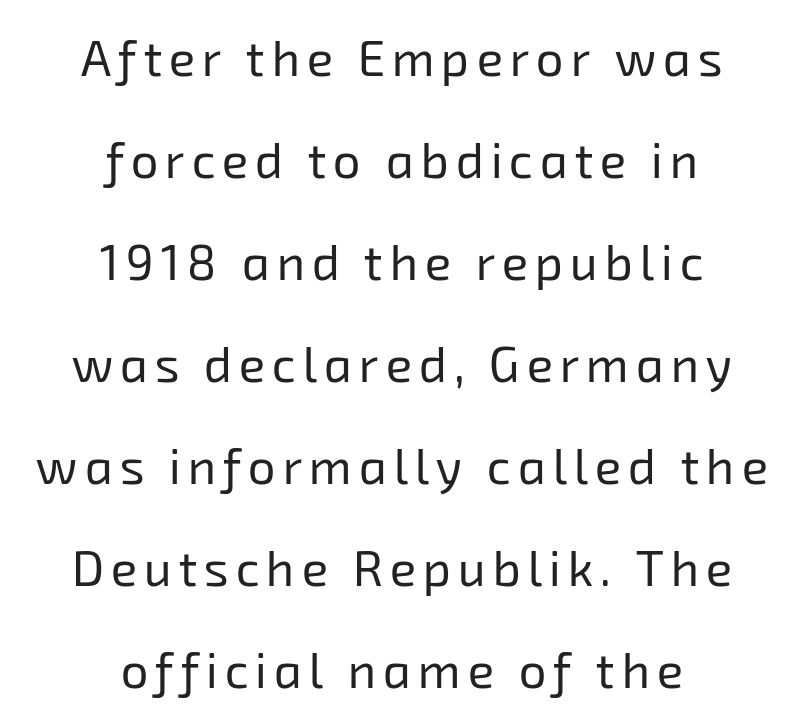
Short and long lines alike share a common midpoint. Weight: not bold — regular or lighter. Horizontal bands of white between lines are thick stripes. The glyphs in this specimen are sans serif. Only glyphs here, with clear space below each row. Note the varied advance widths — an 'i' is clearly narrower than an 'm'.
